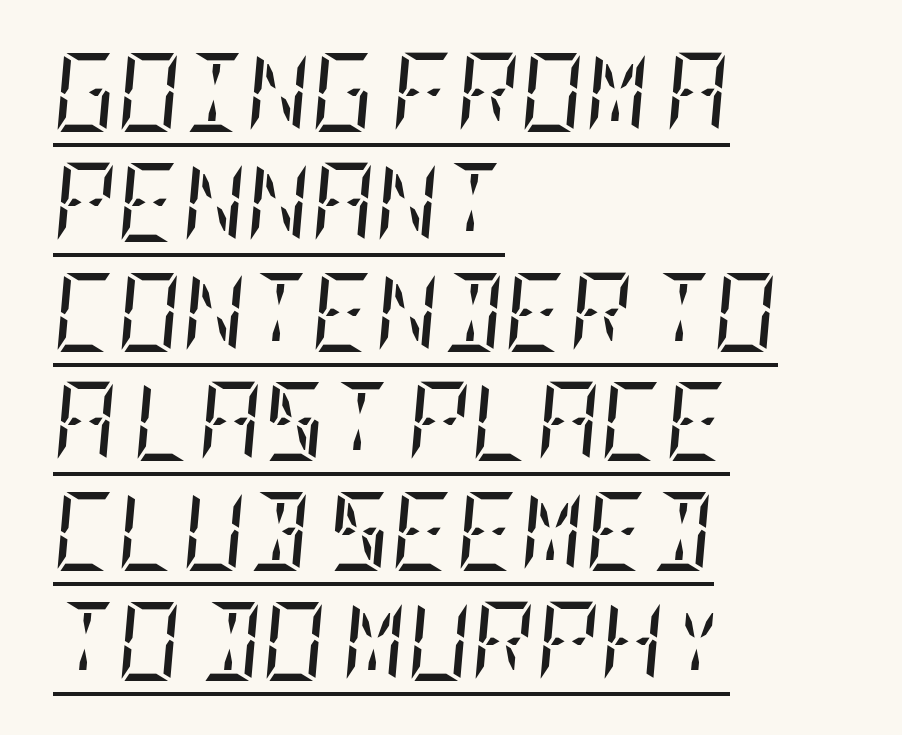
Q: Is the text bold? A: No.
Q: Is the text italic (slanted)? A: Yes, it leans right by about 5 degrees.
Q: Is the typeface a serif or a sans-serif typeface? A: Serif.
Q: Is the text underlined? A: Yes.
Q: How is the paragraph aligned? A: Left-aligned.
Q: Is the spacing between letters normal or unusually wide? A: Normal.
Q: Is the spacing between lines tight, normal or loose? A: Normal.
Q: Width (condensed, normal, or wide)? A: Condensed.
Q: Stroke contrast? A: Low.
Q: x-height? A: Large.
